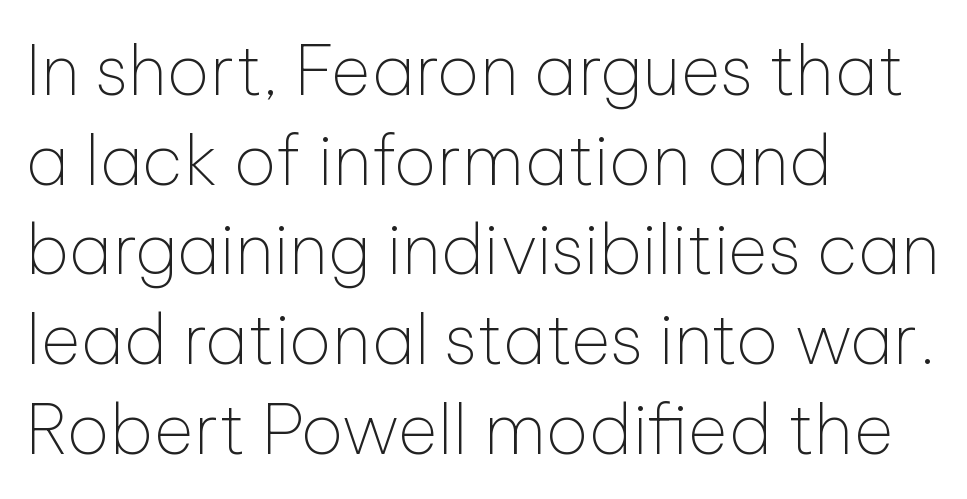
The image shows 69 px thin sans-serif type, upright; set left-aligned, normal line spacing (1.3x), normal letter spacing, not underlined; low stroke contrast and a medium x-height.
